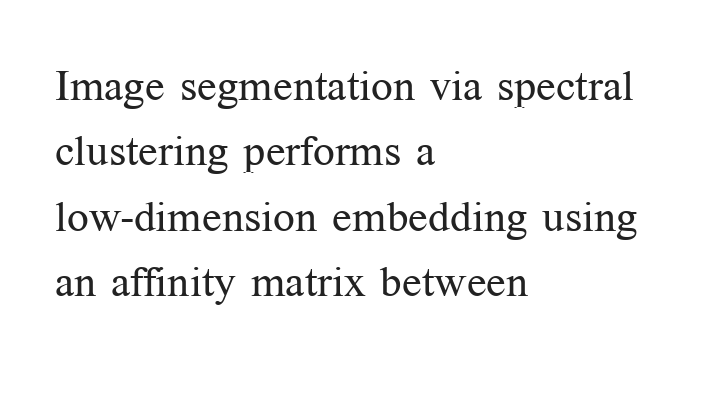
{"serif": "yes", "italic": "no", "bold": "no", "weight": "regular", "width": "normal", "stroke_contrast": "medium", "x_height": "medium", "monospaced": "no", "underline": "no", "align": "left", "line_spacing": "normal", "line_spacing_ratio": 1.52, "letter_spacing": "normal", "letter_spacing_em": 0.0, "glyph_px": 43}
